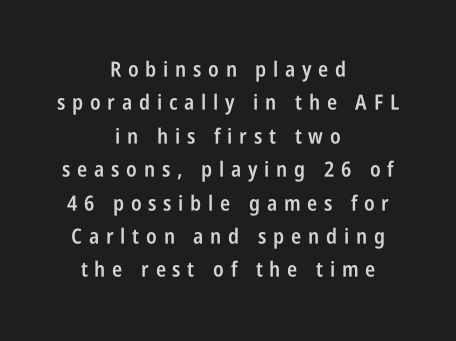
{"italic": "no", "bold": "semi", "underline": "no", "align": "center", "line_spacing": "normal", "line_spacing_ratio": 1.59, "letter_spacing": "wide", "letter_spacing_em": 0.32, "glyph_px": 21}
